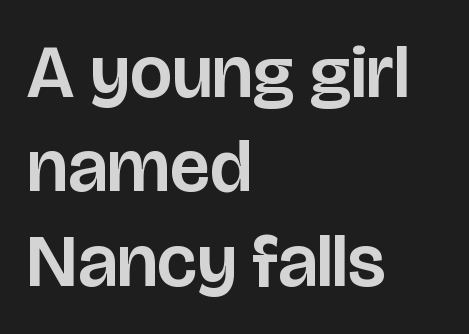
{"serif": "no", "italic": "no", "width": "normal", "stroke_contrast": "low", "x_height": "large", "monospaced": "no", "underline": "no", "align": "left", "line_spacing": "normal", "line_spacing_ratio": 1.26, "letter_spacing": "normal", "letter_spacing_em": 0.0, "glyph_px": 75}
